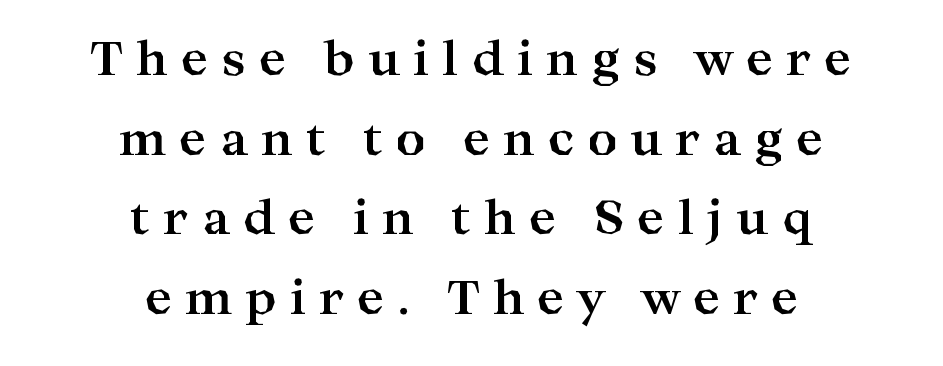
Q: Is the text bold? A: Yes.
Q: Is the text italic (slanted)? A: No, it is upright.
Q: Is the typeface a serif or a sans-serif typeface? A: Serif.
Q: Is the text underlined? A: No.
Q: How is the paragraph aligned? A: Centered.
Q: Is the spacing between letters normal or unusually wide? A: Unusually wide.
Q: Width (condensed, normal, or wide)? A: Wide.
Q: Stroke contrast? A: High.
Q: x-height? A: Medium.
Q: Monospaced? A: No.
